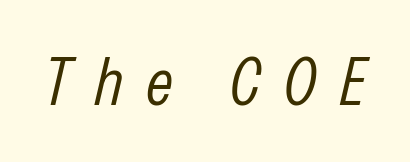
Q: Is the text bold? A: No.
Q: Is the text italic (slanted)? A: Yes, it leans right by about 13 degrees.
Q: Is the text underlined? A: No.
Q: Is the spacing between letters normal or unusually wide? A: Unusually wide.
Q: Width (condensed, normal, or wide)? A: Condensed.
Q: Stroke contrast? A: Low.
Q: x-height? A: Medium.
Q: Monospaced? A: No.
